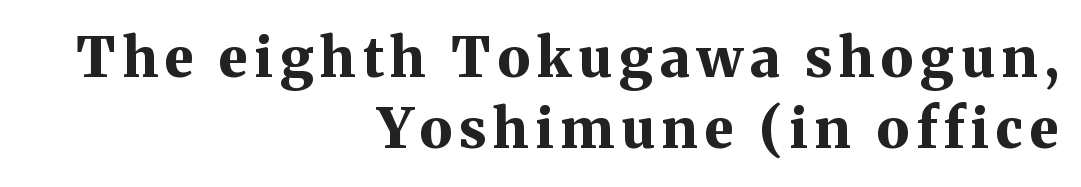
The image shows 55 px bold serif type, upright; set right-aligned, normal line spacing (1.3x), not underlined; medium stroke contrast and a medium x-height.
